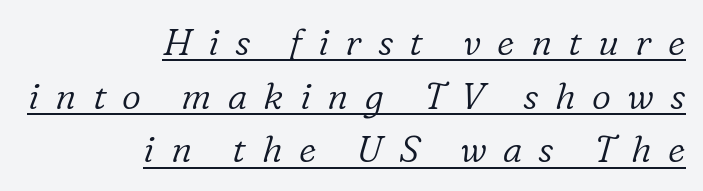
Weight: in the light-to-regular range. The passage is arranged like a letterhead date or caption credit — flush right. The gaps between neighbouring characters are conspicuously large. Vertically, the passage feels balanced, rows spaced as you'd expect.
